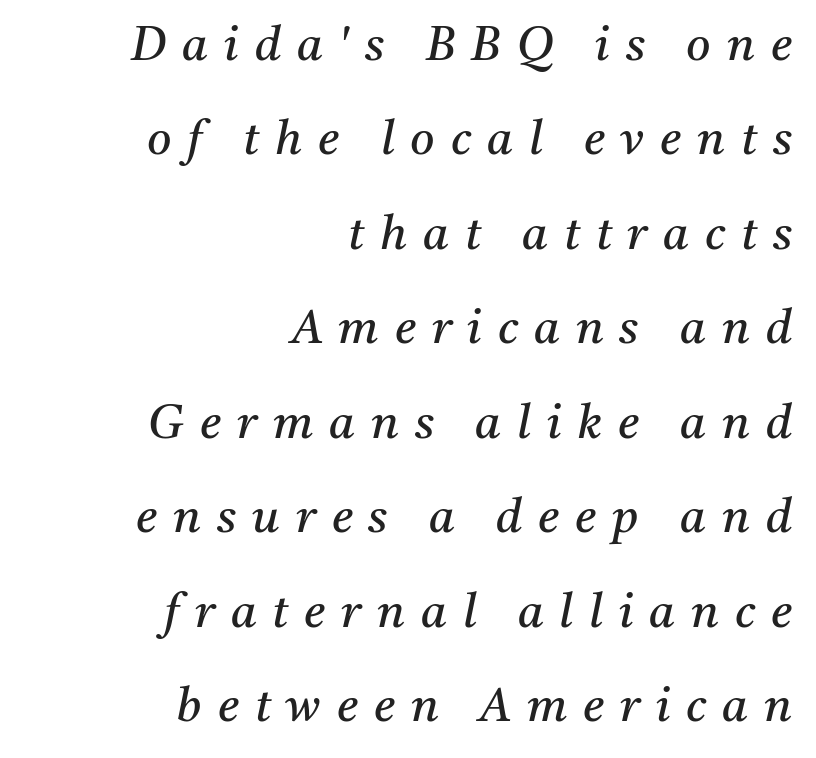
Q: Is the text bold? A: No.
Q: Is the text italic (slanted)? A: Yes, it leans right by about 11 degrees.
Q: Is the typeface a serif or a sans-serif typeface? A: Serif.
Q: Is the text underlined? A: No.
Q: How is the paragraph aligned? A: Right-aligned.
Q: Is the spacing between letters normal or unusually wide? A: Unusually wide.
Q: Is the spacing between lines tight, normal or loose? A: Loose.
Q: Width (condensed, normal, or wide)? A: Normal.
Q: Stroke contrast? A: Medium.
Q: x-height? A: Medium.
Q: Monospaced? A: No.
